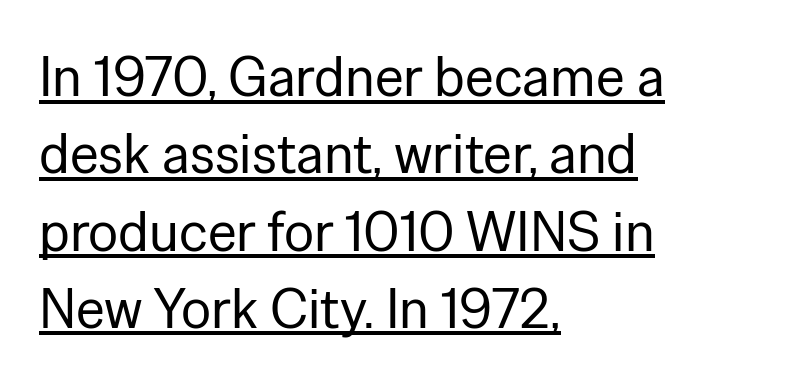
The image shows 56 px regular-weight sans-serif type, upright; set left-aligned, normal line spacing (1.38x), normal letter spacing, underlined; low stroke contrast and a medium x-height.
